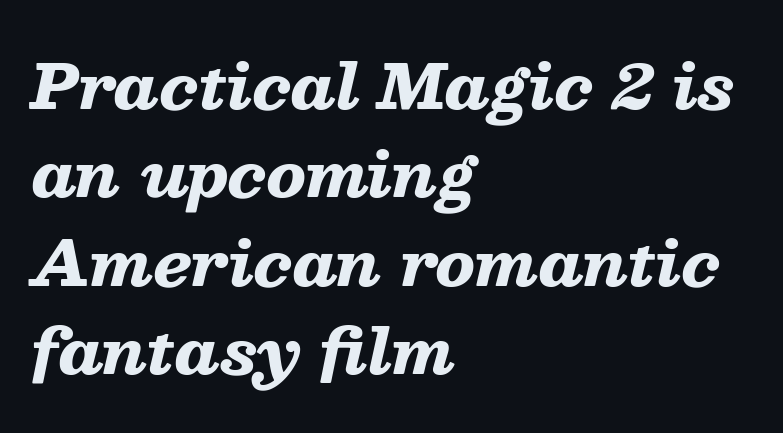
{"italic": "yes", "lean": "right", "slant_degrees": 13, "bold": "yes", "weight": "heavy", "width": "wide", "stroke_contrast": "low", "x_height": "medium", "monospaced": "no", "underline": "no", "align": "left", "line_spacing": "normal", "line_spacing_ratio": 1.45, "letter_spacing": "normal", "letter_spacing_em": 0.0, "glyph_px": 61}
